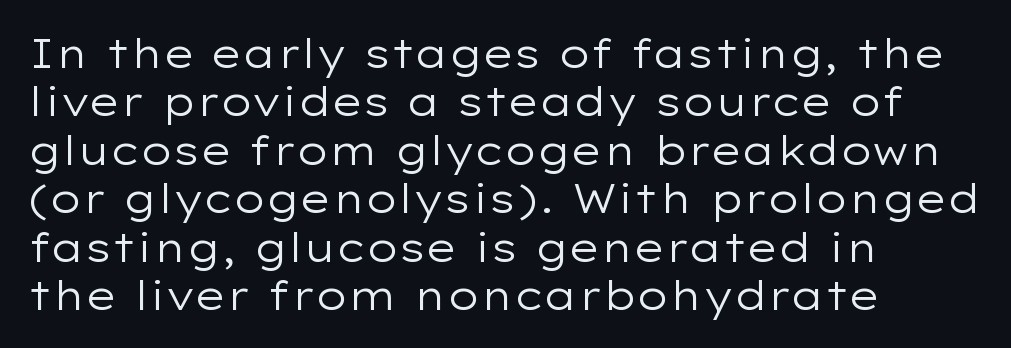
{"serif": "no", "italic": "no", "bold": "no", "weight": "regular", "width": "wide", "stroke_contrast": "low", "x_height": "medium", "monospaced": "no", "underline": "no", "align": "left", "line_spacing_ratio": 1.21, "letter_spacing": "normal", "letter_spacing_em": 0.0, "glyph_px": 40}
